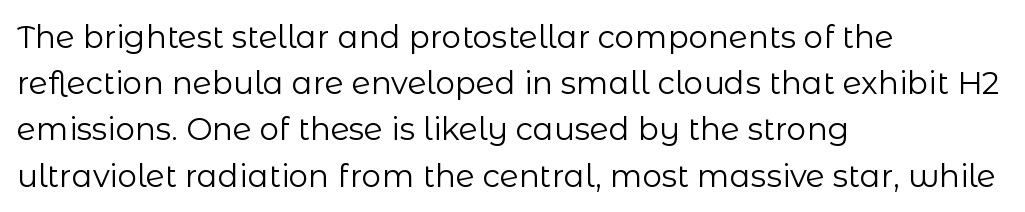
If you drew a line through each stem, it would be perfectly vertical. Check under the words: just untouched page. You could not count columns in this text — the font is proportionally spaced. Baseline-to-baseline distance is the conventional proportion of letter height. The line texture is even and compact thanks to regular tracking.
